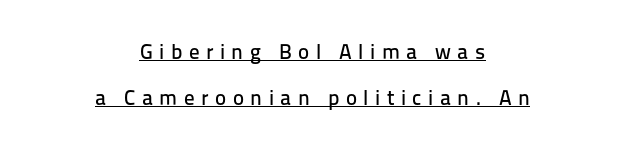
{"italic": "no", "underline": "yes", "align": "center", "line_spacing": "loose", "line_spacing_ratio": 2.19, "letter_spacing": "wide", "letter_spacing_em": 0.31, "glyph_px": 21}
